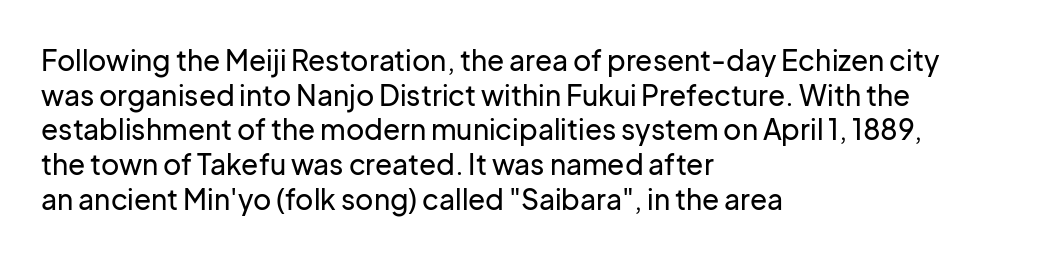
The image shows 28 px sans-serif type, upright; set left-aligned, line spacing 1.24x, normal letter spacing, not underlined; low stroke contrast and a medium x-height.
